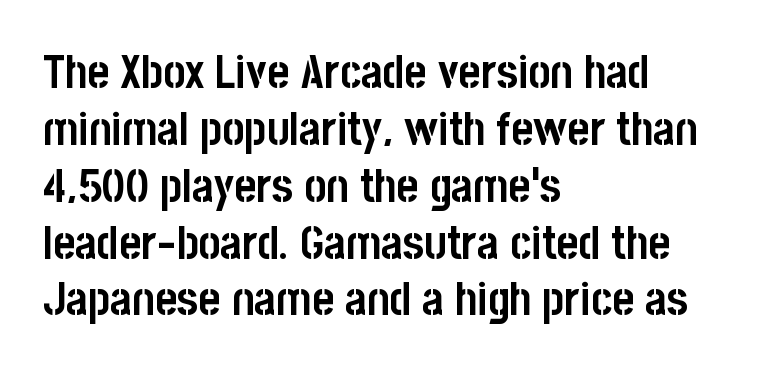
{"serif": "no", "italic": "no", "bold": "yes", "weight": "semibold", "width": "condensed", "stroke_contrast": "low", "x_height": "large", "monospaced": "no", "underline": "no", "align": "left", "line_spacing_ratio": 1.21, "letter_spacing": "normal", "letter_spacing_em": 0.0, "glyph_px": 47}
